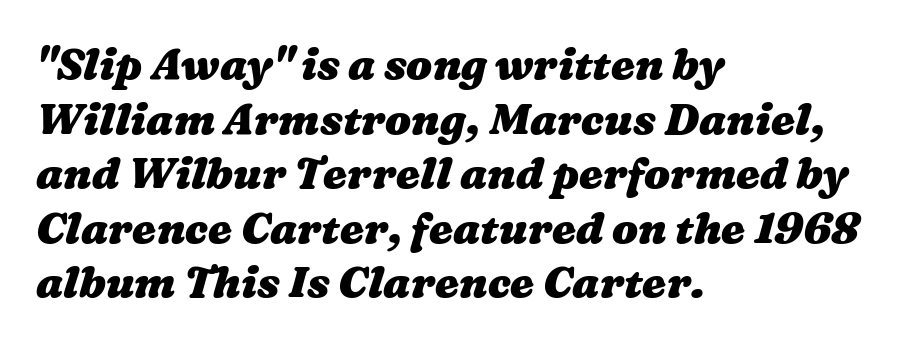
The image shows 43 px heavy, wide type; set left-aligned, normal line spacing (1.27x), normal letter spacing, not underlined; medium stroke contrast and a medium x-height.
